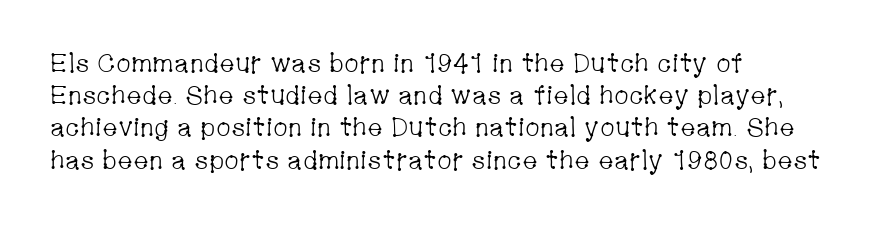
The image shows 26 px text type, upright; set left-aligned, line spacing 1.24x, normal letter spacing, not underlined.
